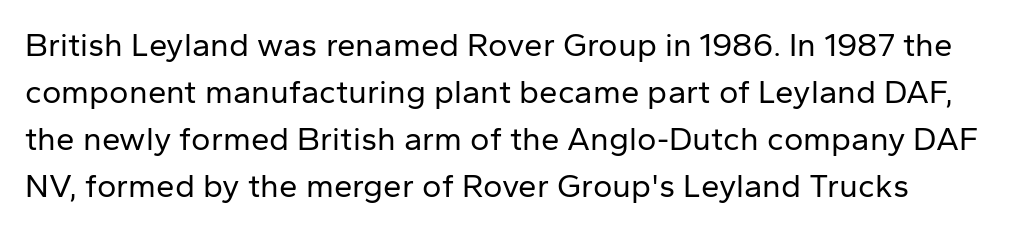
The typography opts for an upright posture over an oblique one. These lines are rendered in a variable-pitch font. No extra tracking has been applied to these lines. Students, observe: this is what conventionally led text looks like. The font sits on the lighter half of the weight spectrum, regular included.
